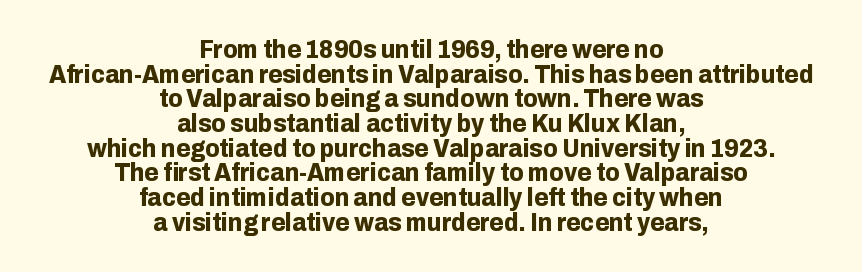
The image shows 26 px bold type, upright; set centered, tight line spacing (0.95x), normal letter spacing, not underlined.
